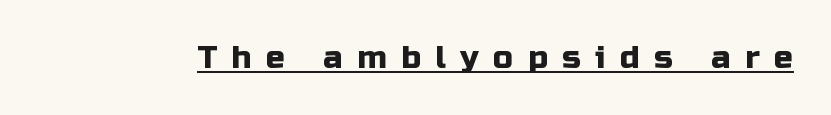
The image shows 32 px sans-serif type, upright; set unusually wide letter spacing (+0.45 em), underlined; low stroke contrast and a medium x-height.
